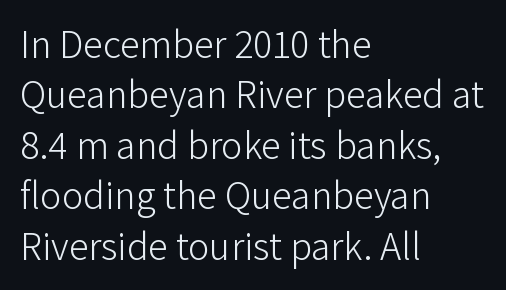
The image shows 40 px light sans-serif type, upright; set left-aligned, normal line spacing (1.26x), normal letter spacing, not underlined; low stroke contrast and a medium x-height.
